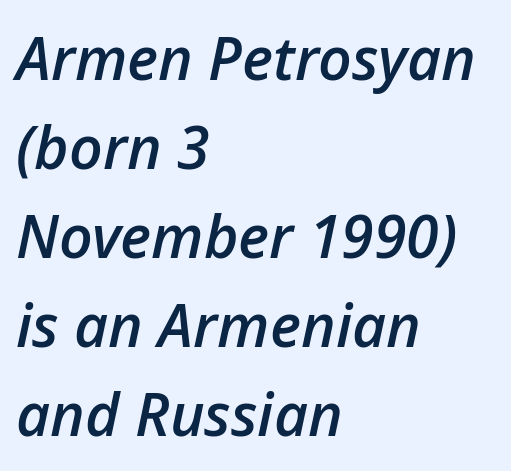
The image shows 59 px semibold type, italic (leaning right); set left-aligned, normal line spacing (1.51x), normal letter spacing, not underlined; low stroke contrast and a medium x-height.
